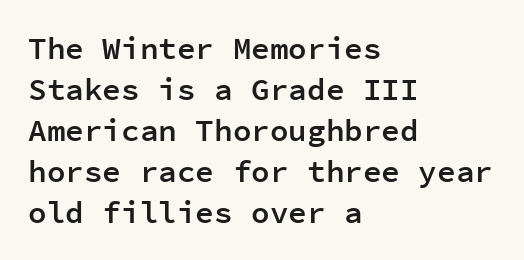
Spacing verdict: monospaced, one width for all characters. The type sits square on the baseline with zero lean. Descender tails drop into unmarked territory. What kind of face is this? One without serifs — a sans.
